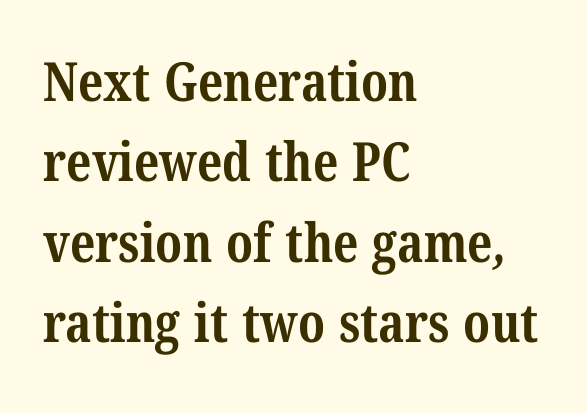
The image shows 54 px bold, condensed serif type; set left-aligned, normal line spacing (1.49x), normal letter spacing, not underlined; medium stroke contrast and a medium x-height.
